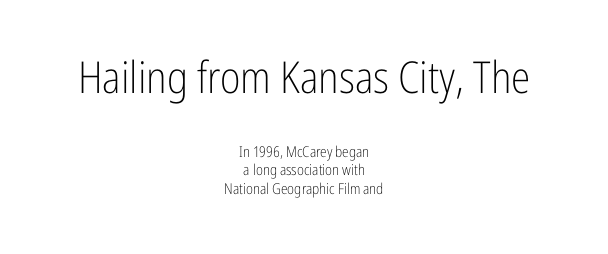
Q: Is the text bold? A: No.
Q: Is the text italic (slanted)? A: No, it is upright.
Q: Is the typeface a serif or a sans-serif typeface? A: Sans-serif.
Q: Is the text underlined? A: No.
Q: How is the paragraph aligned? A: Centered.
Q: Is the spacing between letters normal or unusually wide? A: Normal.
Q: Which block of text is set in a larger size, the first (top) or the second (bottom)? A: The first (top) one.
Q: Width (condensed, normal, or wide)? A: Condensed.
Q: Stroke contrast? A: Low.
Q: x-height? A: Medium.
Q: Monospaced? A: No.
